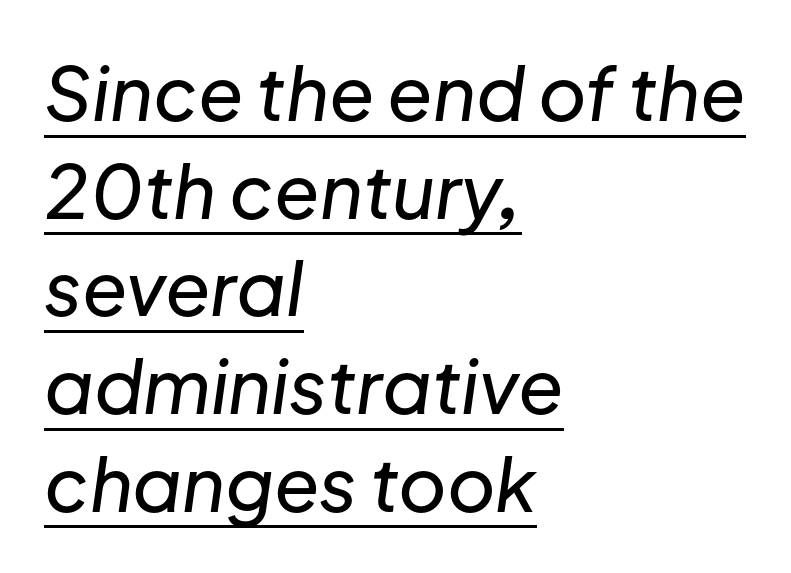
The image shows 74 px text type, italic (leaning right); set left-aligned, normal line spacing (1.32x), normal letter spacing, underlined; low stroke contrast and a medium x-height.
